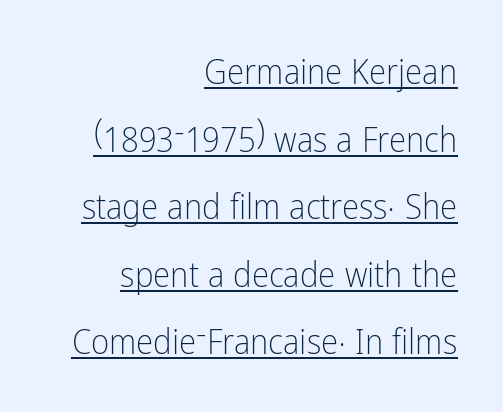
This is underlined copy, the kind a proofreader might mark for attention. Quick note: interline space is abundant. Check where the strokes stop: nothing finishes them off — pure sans. Note the varied advance widths — an 'i' is clearly narrower than an 'm'. Glyph-to-glyph distance matches everyday printed text. Weight: in the light-to-regular range.
